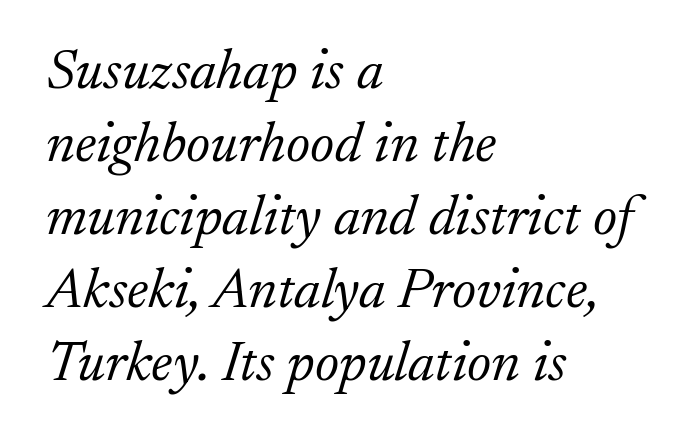
Heft: none added — not bold. This sample has the flowing, uneven cadence of proportional lettering. The passage shown stacks its lines at a standard gap. The rendering keeps characters at their native spacing.
